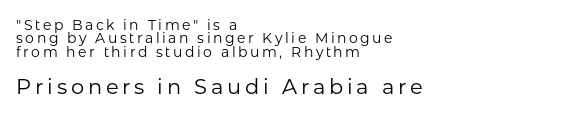
The image shows 21 px text type, upright; set left-aligned, tight line spacing (0.96x), not underlined; the second (bottom) block is 1.5x larger.
